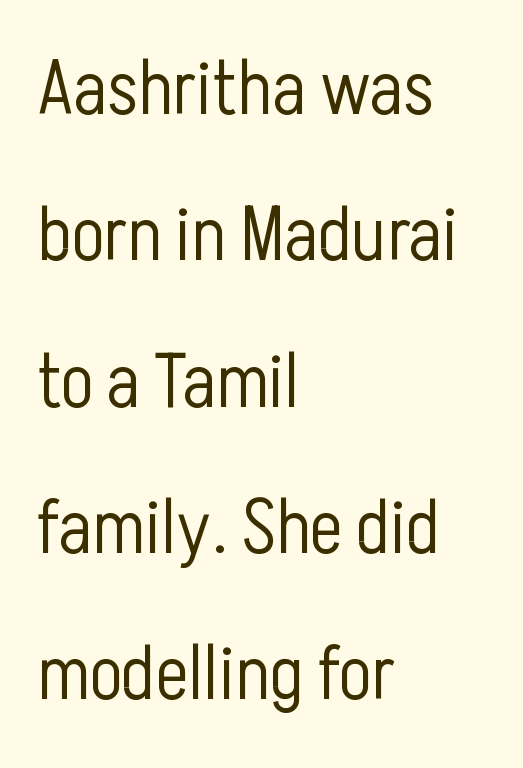
{"serif": "no", "italic": "no", "bold": "no", "weight": "light", "width": "condensed", "stroke_contrast": "low", "x_height": "medium", "monospaced": "no", "underline": "no", "align": "left", "line_spacing": "loose", "line_spacing_ratio": 1.9, "letter_spacing": "normal", "letter_spacing_em": 0.0, "glyph_px": 77}
